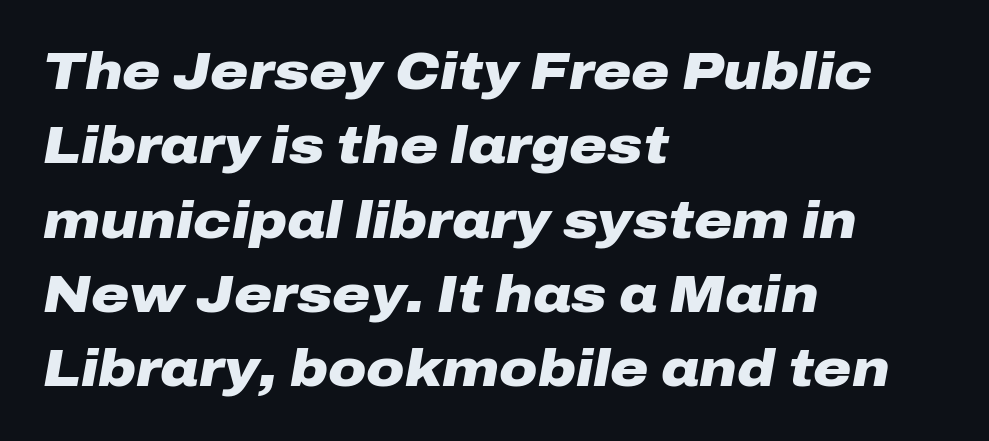
{"italic": "yes", "lean": "right", "slant_degrees": 10, "bold": "yes", "weight": "heavy", "width": "wide", "stroke_contrast": "low", "x_height": "medium", "monospaced": "no", "underline": "no", "align": "left", "line_spacing": "normal", "line_spacing_ratio": 1.43, "letter_spacing": "normal", "letter_spacing_em": 0.0, "glyph_px": 52}
